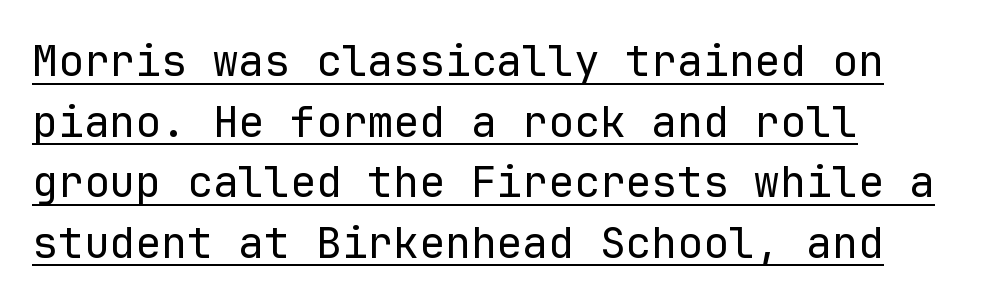
No letter is thick-stroked: the sample isn't bold. What decoration does the sample have? An underline. This sample has the even, mechanical cadence of fixed-width lettering. Baseline-to-baseline distance is the conventional proportion of letter height. Is the letter spacing exaggerated? No — it looks like the ordinary default. This sample uses an upright cut, with every glyph sitting square on the baseline.
